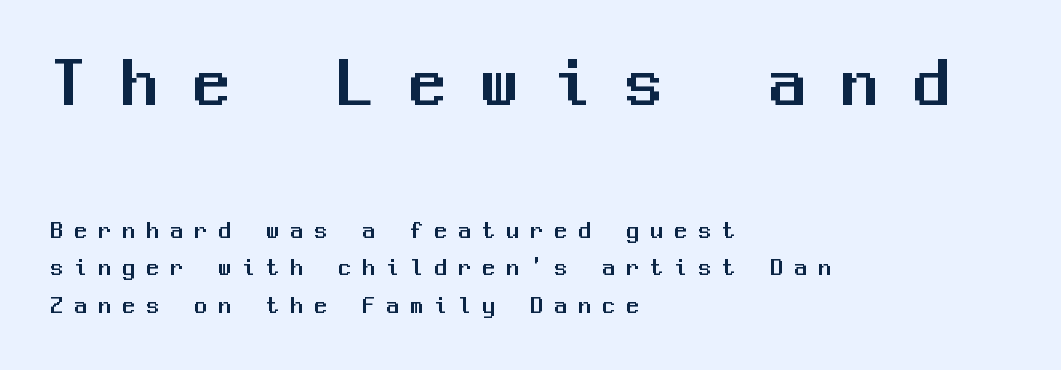
Q: Is the text italic (slanted)? A: No, it is upright.
Q: Is the typeface a serif or a sans-serif typeface? A: Sans-serif.
Q: Is the text underlined? A: No.
Q: How is the paragraph aligned? A: Left-aligned.
Q: Is the spacing between letters normal or unusually wide? A: Unusually wide.
Q: Is the spacing between lines tight, normal or loose? A: Normal.
Q: Which block of text is set in a larger size, the first (top) or the second (bottom)? A: The first (top) one.
Q: Width (condensed, normal, or wide)? A: Normal.
Q: Stroke contrast? A: Medium.
Q: x-height? A: Medium.
Q: Monospaced? A: Yes.
